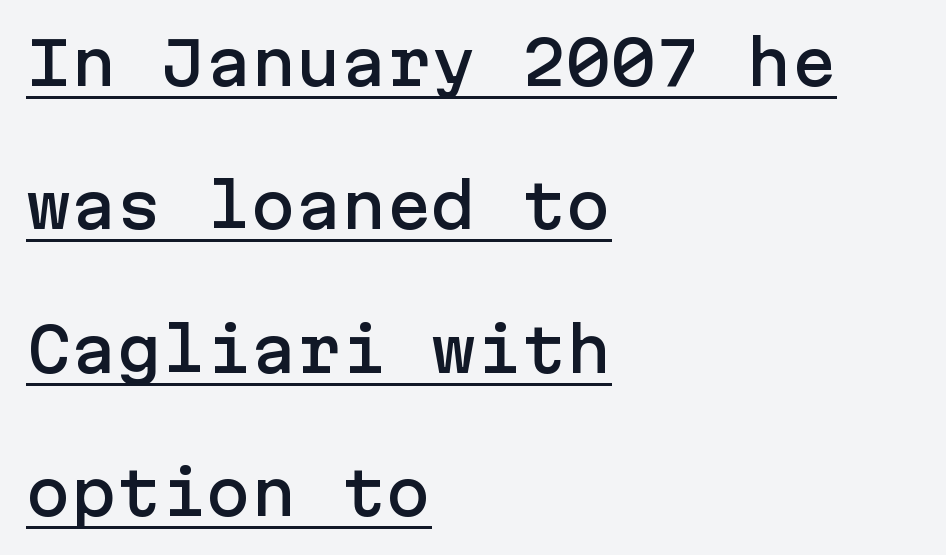
The lettering stays uniformly vertical, giving the passage a roman look. To sum up the face: it is a sans, with no serifs. A classic flush-left, rag-right setting is used for this passage. No extra tracking has been applied to these lines.
